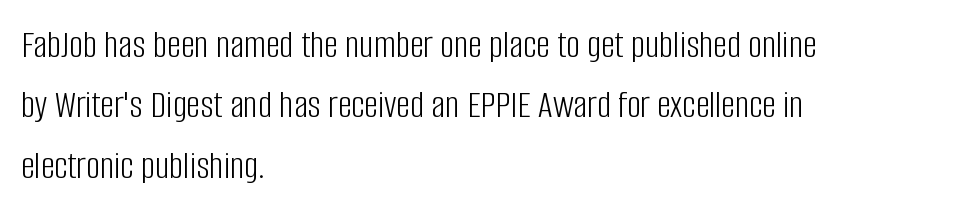
Summary of vertical rhythm: regular, with standard interline spacing. Students, note that the glyphs here touch the page at normal intervals. Spacing verdict: proportional, widths tailored to each character. The face used here is a sans, in the tradition of grotesques and geometrics. Letters rest on an invisible, unmarked baseline. Every row of glyphs begins at an identical x-position on the left.
